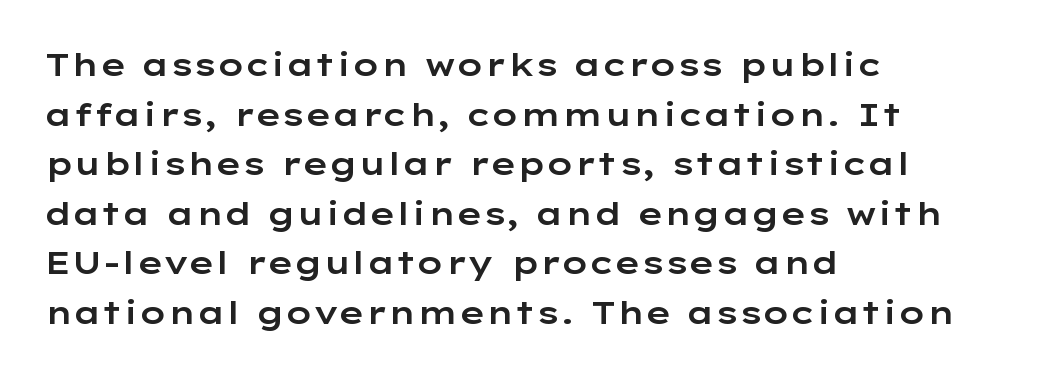
The space beneath each line is pristine and unruled. Each letter keeps its own natural width here, so spacing adapts to shape. The space between consecutive lines is moderate. Look at the bottom of the vertical strokes: they stop flat, with no serifs.
